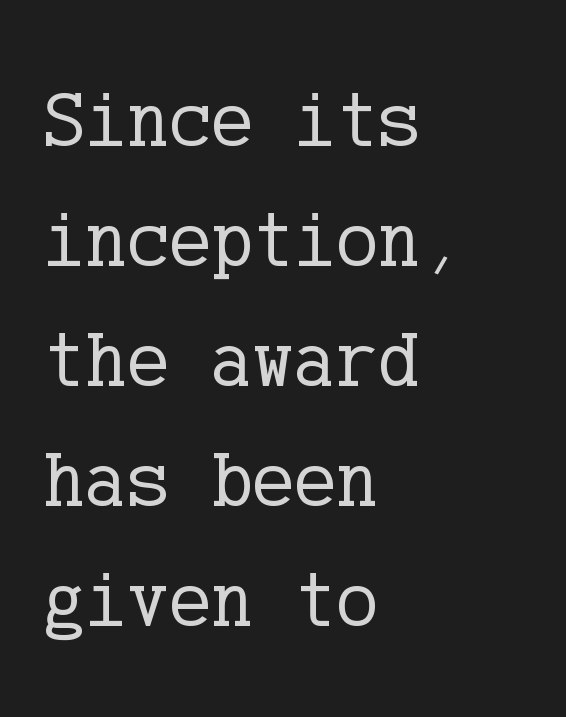
Q: Is the text bold? A: No.
Q: Is the text italic (slanted)? A: No, it is upright.
Q: Is the typeface a serif or a sans-serif typeface? A: Serif.
Q: Is the text underlined? A: No.
Q: How is the paragraph aligned? A: Left-aligned.
Q: Is the spacing between letters normal or unusually wide? A: Normal.
Q: Is the spacing between lines tight, normal or loose? A: Normal.
Q: Width (condensed, normal, or wide)? A: Normal.
Q: Stroke contrast? A: Low.
Q: x-height? A: Medium.
